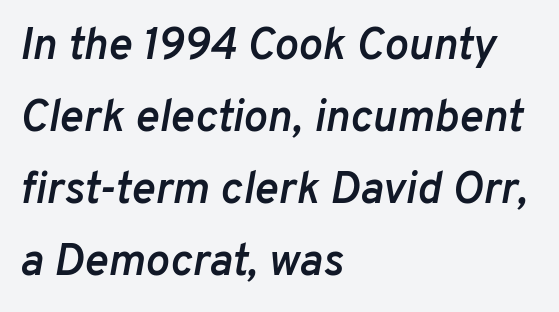
Q: Is the text bold? A: Semi-bold.
Q: Is the text italic (slanted)? A: Yes, it leans right by about 10 degrees.
Q: Is the text underlined? A: No.
Q: How is the paragraph aligned? A: Left-aligned.
Q: Is the spacing between letters normal or unusually wide? A: Normal.
Q: Is the spacing between lines tight, normal or loose? A: Normal.
Q: Width (condensed, normal, or wide)? A: Normal.
Q: Stroke contrast? A: Low.
Q: x-height? A: Medium.
Q: Monospaced? A: No.
